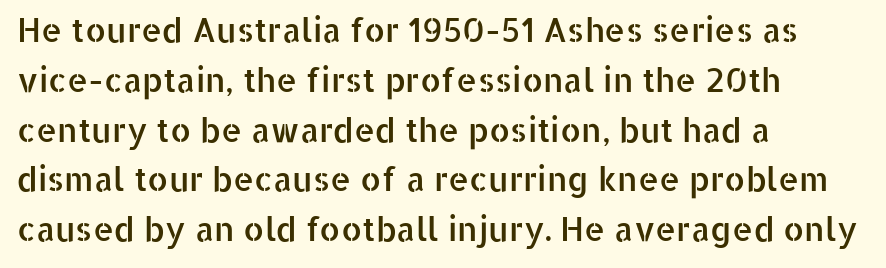
Q: Is the text italic (slanted)? A: No, it is upright.
Q: Is the typeface a serif or a sans-serif typeface? A: Sans-serif.
Q: Is the text underlined? A: No.
Q: How is the paragraph aligned? A: Left-aligned.
Q: Is the spacing between letters normal or unusually wide? A: Normal.
Q: Is the spacing between lines tight, normal or loose? A: Normal.
Q: Width (condensed, normal, or wide)? A: Normal.
Q: Stroke contrast? A: Low.
Q: x-height? A: Medium.
Q: Monospaced? A: No.
